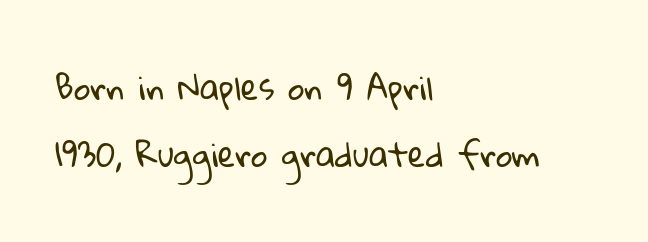
Q: Is the text bold? A: No.
Q: Is the typeface a serif or a sans-serif typeface? A: Sans-serif.
Q: Is the text underlined? A: No.
Q: How is the paragraph aligned? A: Left-aligned.
Q: Is the spacing between letters normal or unusually wide? A: Normal.
Q: Is the spacing between lines tight, normal or loose? A: Loose.
Q: Width (condensed, normal, or wide)? A: Normal.
Q: Stroke contrast? A: Low.
Q: x-height? A: Medium.
Q: Monospaced? A: No.
